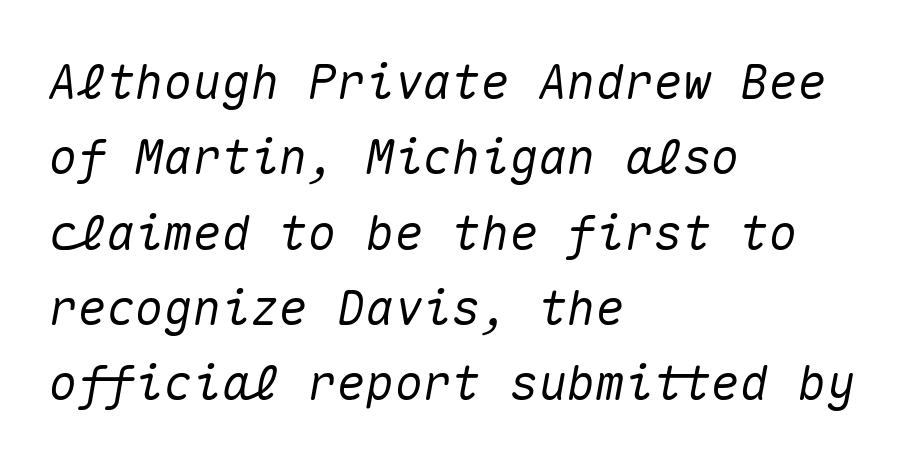
The image shows 48 px text type, italic (leaning right), monospaced; set left-aligned, normal line spacing (1.57x), normal letter spacing, not underlined; medium stroke contrast and a medium x-height.
